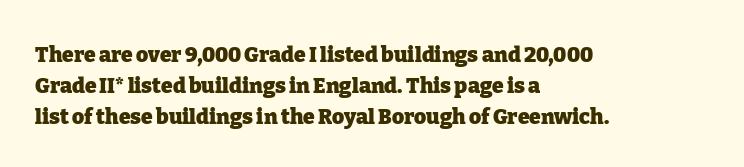
Q: Is the text bold? A: Yes.
Q: Is the text italic (slanted)? A: No, it is upright.
Q: Is the text underlined? A: No.
Q: How is the paragraph aligned? A: Left-aligned.
Q: Is the spacing between letters normal or unusually wide? A: Normal.
Q: Is the spacing between lines tight, normal or loose? A: Normal.
